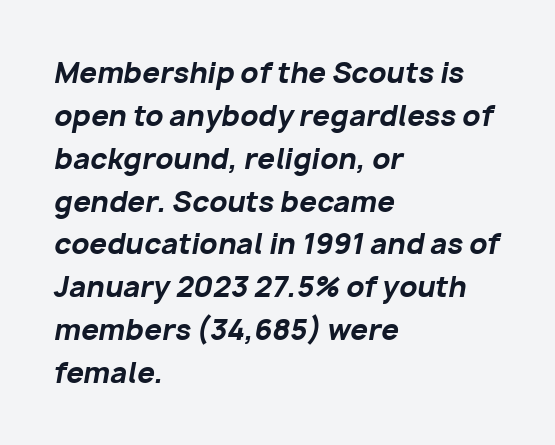
Proportional: the letters do not fall into vertical columns. The rendering uses a bold face; every stroke is thick and dark. Only glyphs here, with clear space below each row. Every character sits at an angle, as italics do.
